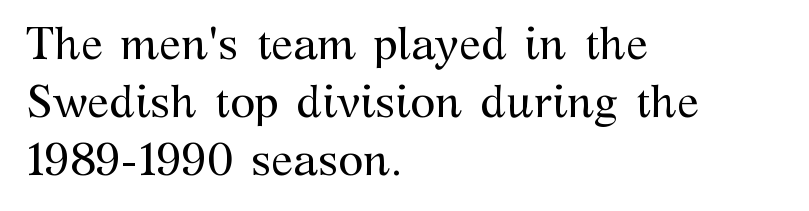
{"serif": "yes", "italic": "no", "bold": "no", "weight": "regular", "width": "normal", "stroke_contrast": "medium", "x_height": "medium", "monospaced": "no", "underline": "no", "align": "left", "line_spacing": "normal", "line_spacing_ratio": 1.26, "letter_spacing": "normal", "letter_spacing_em": 0.0, "glyph_px": 46}
